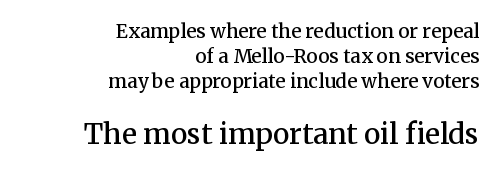
The image shows 28 px semibold serif type, upright; set right-aligned, normal line spacing (1.31x), normal letter spacing, not underlined; the second (bottom) block is 1.47x larger; medium stroke contrast and a medium x-height.
